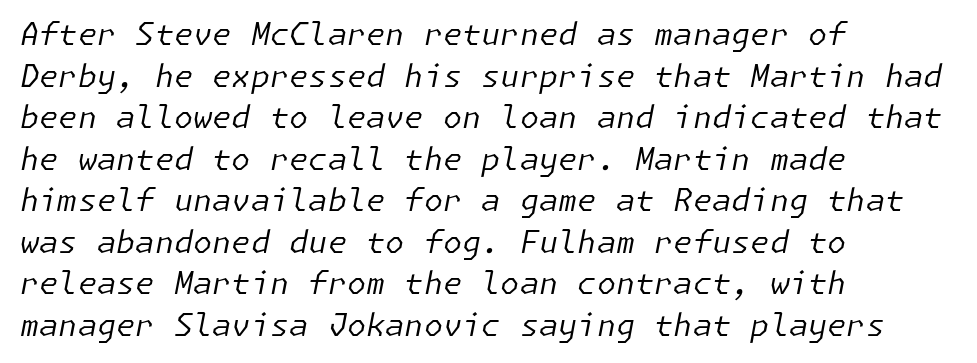
The image shows 31 px regular-weight type, italic (leaning right); set left-aligned, normal line spacing (1.34x), normal letter spacing, not underlined; low stroke contrast and a medium x-height.
